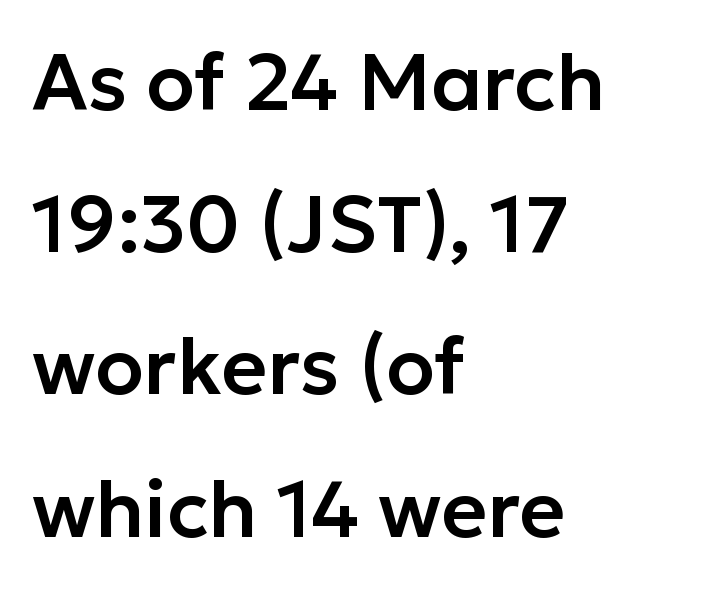
The image shows 79 px sans-serif type, upright; set left-aligned, line spacing 1.8x, normal letter spacing, not underlined; low stroke contrast and a medium x-height.
